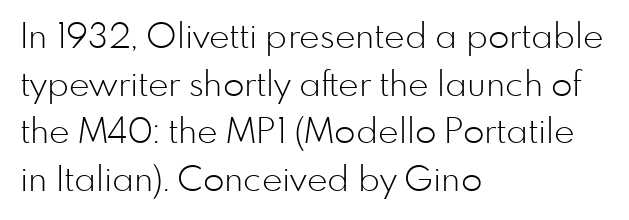
Q: Is the text bold? A: No.
Q: Is the text italic (slanted)? A: No, it is upright.
Q: Is the typeface a serif or a sans-serif typeface? A: Sans-serif.
Q: Is the text underlined? A: No.
Q: How is the paragraph aligned? A: Left-aligned.
Q: Is the spacing between letters normal or unusually wide? A: Normal.
Q: Is the spacing between lines tight, normal or loose? A: Normal.
Q: Width (condensed, normal, or wide)? A: Normal.
Q: Stroke contrast? A: Low.
Q: x-height? A: Small.
Q: Monospaced? A: No.
